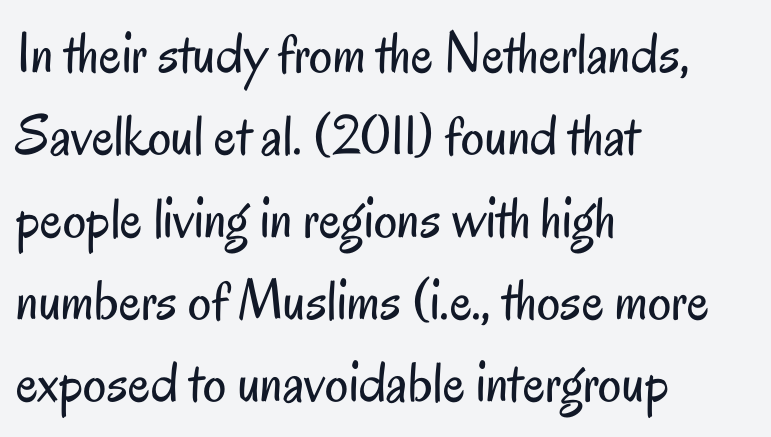
{"serif": "no", "italic": "no", "bold": "no", "weight": "regular", "width": "condensed", "stroke_contrast": "low", "x_height": "small", "monospaced": "no", "underline": "no", "align": "left", "line_spacing": "normal", "line_spacing_ratio": 1.42, "letter_spacing": "normal", "letter_spacing_em": 0.0, "glyph_px": 58}
